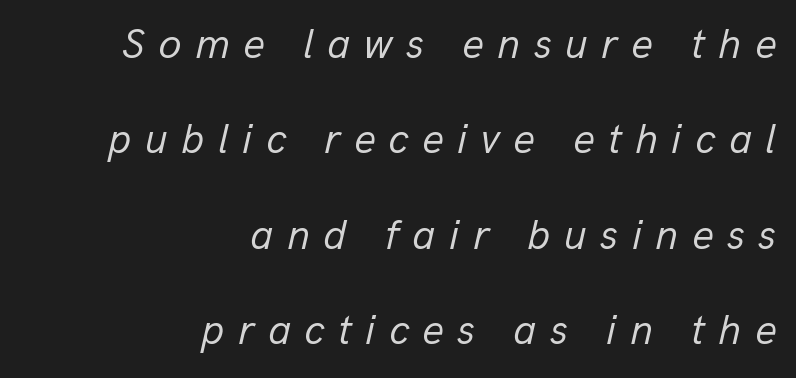
Italic? Definitely — the glyphs are oblique. Spacing verdict: proportional, widths tailored to each character. Does the copy run flush right? Yes — the right margin is perfectly even. Anything drawn beneath the words? Only blank space.
